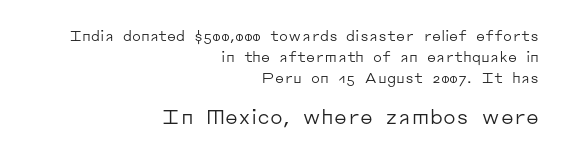
The image shows 20 px text type, upright; set right-aligned, normal line spacing (1.49x), normal letter spacing, not underlined; the second (bottom) block is 1.43x larger.
